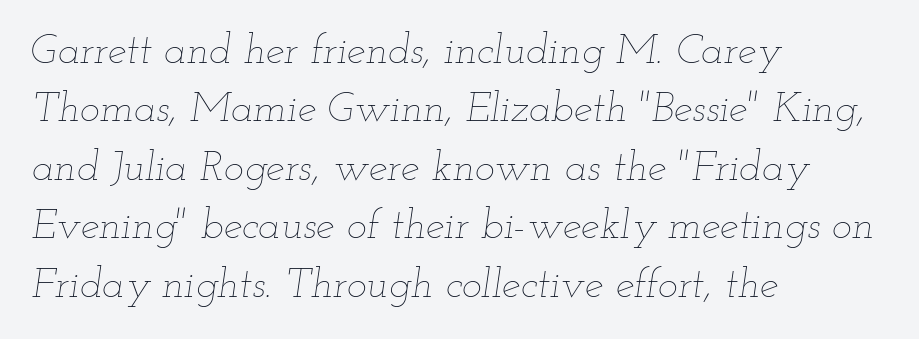
The axis of the letterforms is tilted away from vertical. Proportional: the letters do not fall into vertical columns. Tracking here is standard; glyphs follow each other at the usual distance. The passage is arranged the way most books set body copy — flush left.
